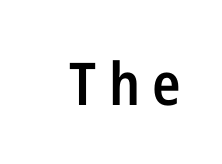
Q: Is the text bold? A: Semi-bold.
Q: Is the text italic (slanted)? A: No, it is upright.
Q: Is the typeface a serif or a sans-serif typeface? A: Sans-serif.
Q: Is the text underlined? A: No.
Q: Is the spacing between letters normal or unusually wide? A: Unusually wide.
Q: Width (condensed, normal, or wide)? A: Condensed.
Q: Stroke contrast? A: Low.
Q: x-height? A: Medium.
Q: Monospaced? A: No.
